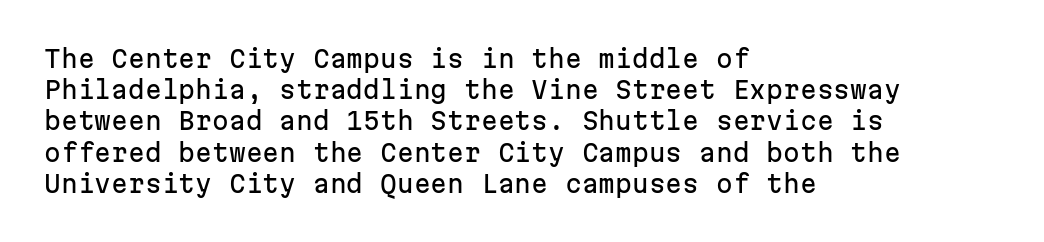
Q: Is the text italic (slanted)? A: No, it is upright.
Q: Is the text underlined? A: No.
Q: How is the paragraph aligned? A: Left-aligned.
Q: Is the spacing between letters normal or unusually wide? A: Normal.
Q: Is the spacing between lines tight, normal or loose? A: Normal.
